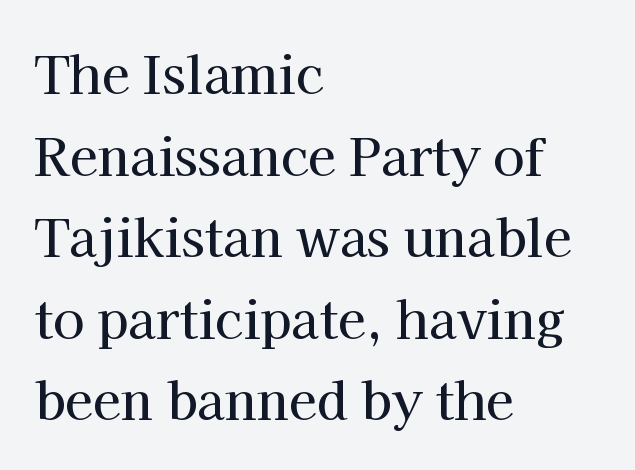
The image shows 51 px serif type, upright; set left-aligned, normal line spacing (1.6x), normal letter spacing, not underlined; high stroke contrast and a medium x-height.
